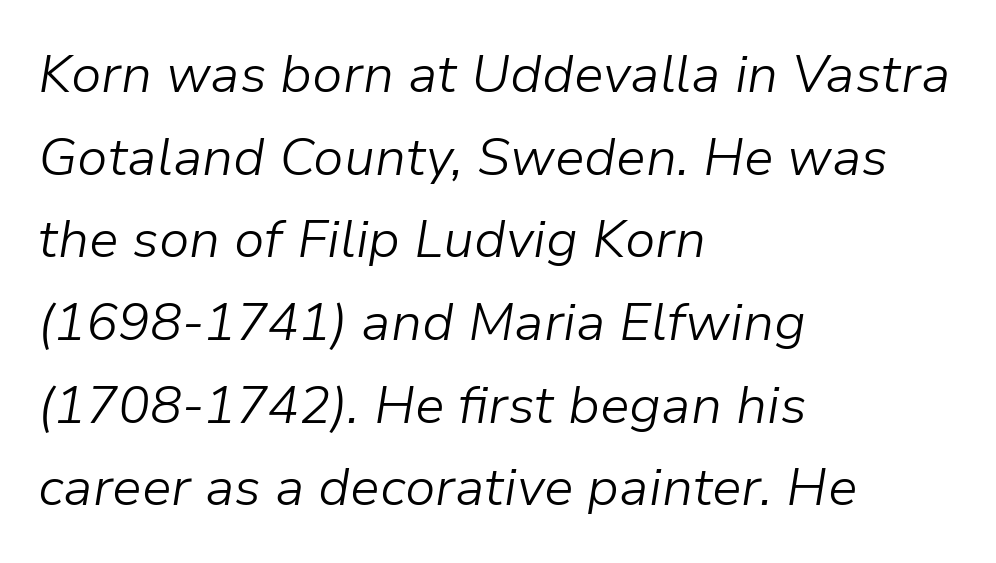
Interline gaps are of average width in this sample. The paragraph has a hard left edge and a soft right edge. Looks like regular typesetting: each glyph gets only the width it needs. The whole block is typeset with a tilt. The typeface has the unassuming heft of standard copy or less.
